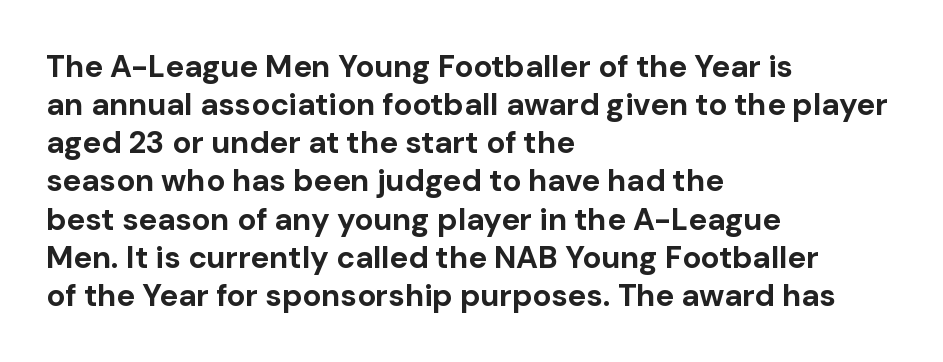
The image shows 31 px bold sans-serif type, upright; set left-aligned, line spacing 1.23x, normal letter spacing, not underlined; low stroke contrast and a medium x-height.
